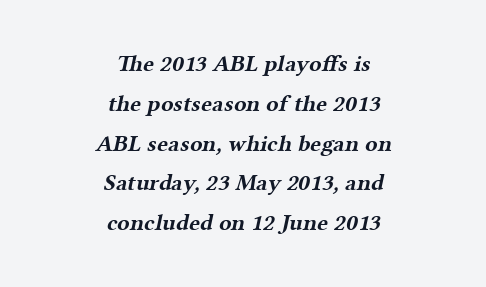
Honestly, there is no underline to notice here at all. Does the copy run flush right? No — it is centered line by line. The line texture is even and compact thanks to regular tracking. The glyphs have the mass of a bold cut.
